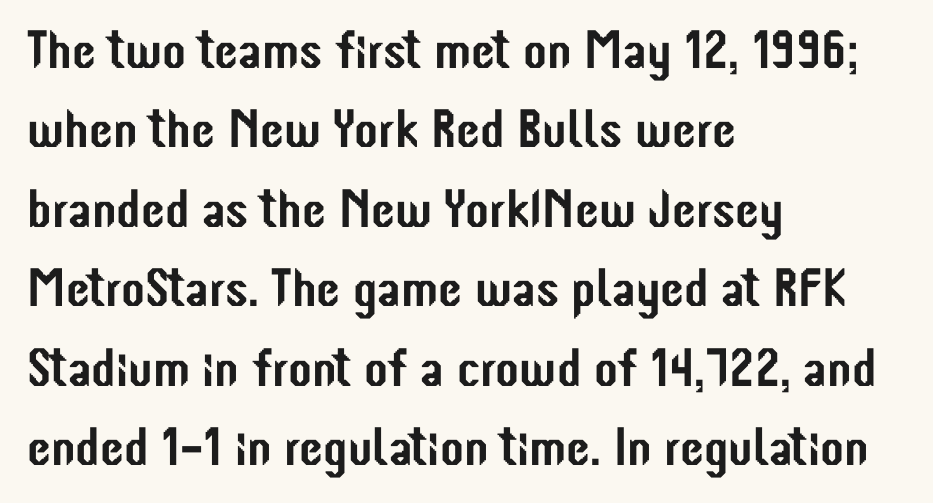
Q: Is the text italic (slanted)? A: No, it is upright.
Q: Is the typeface a serif or a sans-serif typeface? A: Sans-serif.
Q: Is the text underlined? A: No.
Q: How is the paragraph aligned? A: Left-aligned.
Q: Is the spacing between letters normal or unusually wide? A: Normal.
Q: Is the spacing between lines tight, normal or loose? A: Normal.
Q: Width (condensed, normal, or wide)? A: Condensed.
Q: Stroke contrast? A: Low.
Q: x-height? A: Medium.
Q: Monospaced? A: No.
